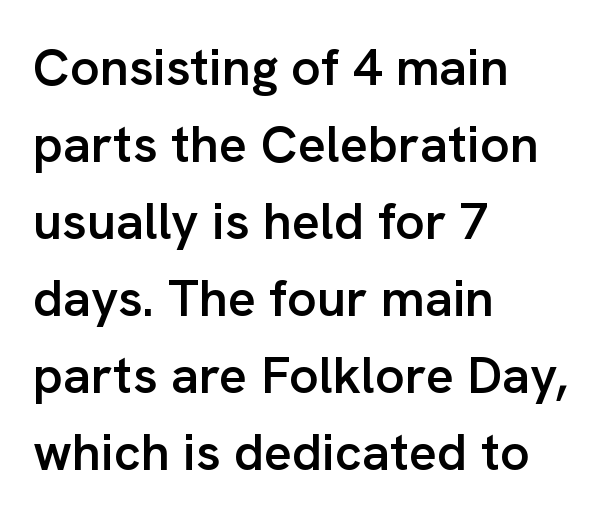
{"serif": "no", "italic": "no", "bold": "semi", "weight": "semibold", "width": "normal", "stroke_contrast": "low", "x_height": "medium", "monospaced": "no", "underline": "no", "align": "left", "line_spacing": "normal", "line_spacing_ratio": 1.48, "letter_spacing": "normal", "letter_spacing_em": 0.0, "glyph_px": 52}
